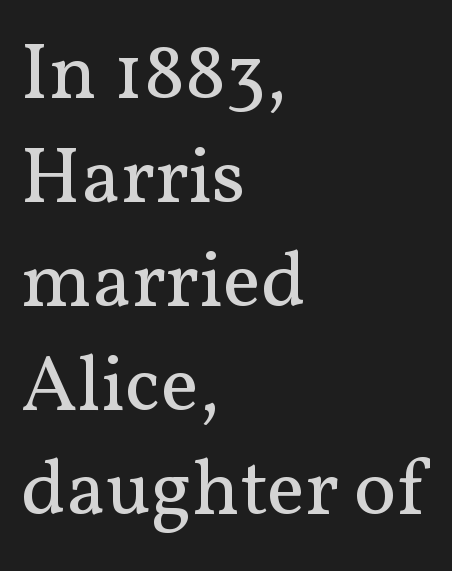
Q: Is the text bold? A: No.
Q: Is the text italic (slanted)? A: No, it is upright.
Q: Is the typeface a serif or a sans-serif typeface? A: Serif.
Q: Is the text underlined? A: No.
Q: How is the paragraph aligned? A: Left-aligned.
Q: Is the spacing between letters normal or unusually wide? A: Normal.
Q: Is the spacing between lines tight, normal or loose? A: Normal.
Q: Width (condensed, normal, or wide)? A: Normal.
Q: Stroke contrast? A: Medium.
Q: x-height? A: Medium.
Q: Monospaced? A: No.
